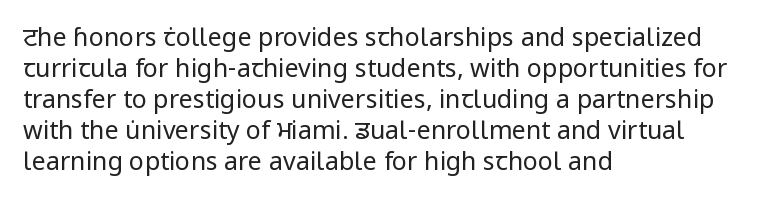
{"italic": "no", "bold": "no", "underline": "no", "align": "left", "line_spacing_ratio": 1.24, "letter_spacing": "normal", "letter_spacing_em": 0.0, "glyph_px": 25}
